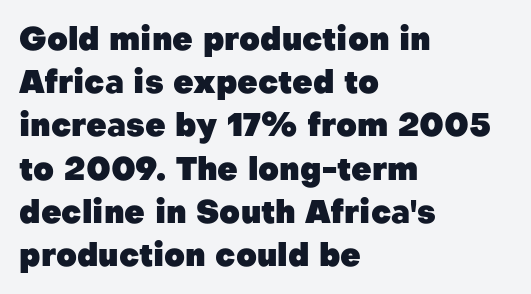
The image shows 32 px heavy sans-serif type, upright; set left-aligned, normal line spacing (1.35x), normal letter spacing, not underlined; low stroke contrast and a medium x-height.
